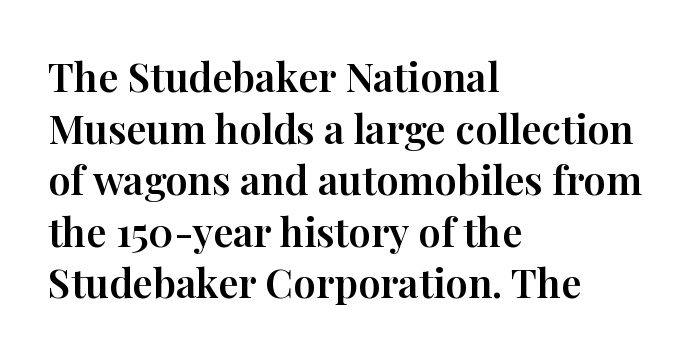
Q: Is the text italic (slanted)? A: No, it is upright.
Q: Is the typeface a serif or a sans-serif typeface? A: Serif.
Q: Is the text underlined? A: No.
Q: How is the paragraph aligned? A: Left-aligned.
Q: Is the spacing between letters normal or unusually wide? A: Normal.
Q: Is the spacing between lines tight, normal or loose? A: Normal.
Q: Width (condensed, normal, or wide)? A: Normal.
Q: Stroke contrast? A: High.
Q: x-height? A: Medium.
Q: Monospaced? A: No.
